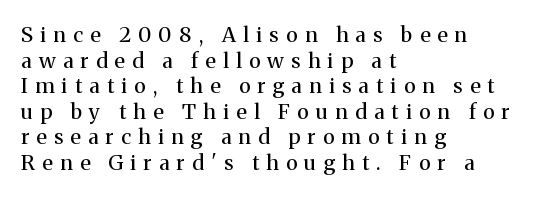
The passage shown is not bold in any degree. Bare-footed words on every line. You can tell it's not italic because the verticals are truly vertical. In terms of letterspacing, this is a distinctly airy, spread setting. The ragged edge is on the right, which tells us the setting is flush left.
